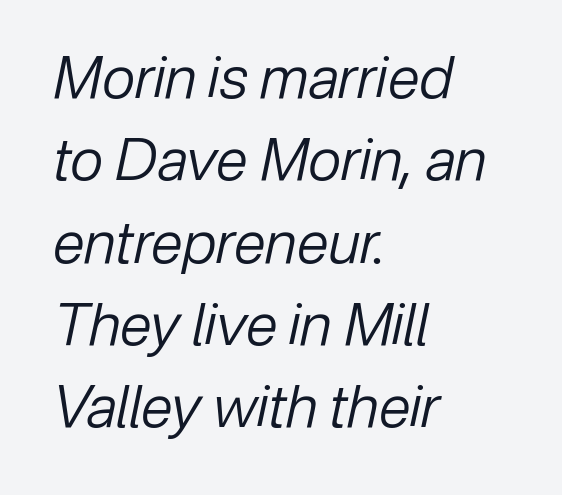
The image shows 58 px regular-weight type, italic (leaning right); set left-aligned, normal line spacing (1.42x), normal letter spacing, not underlined; low stroke contrast and a medium x-height.
